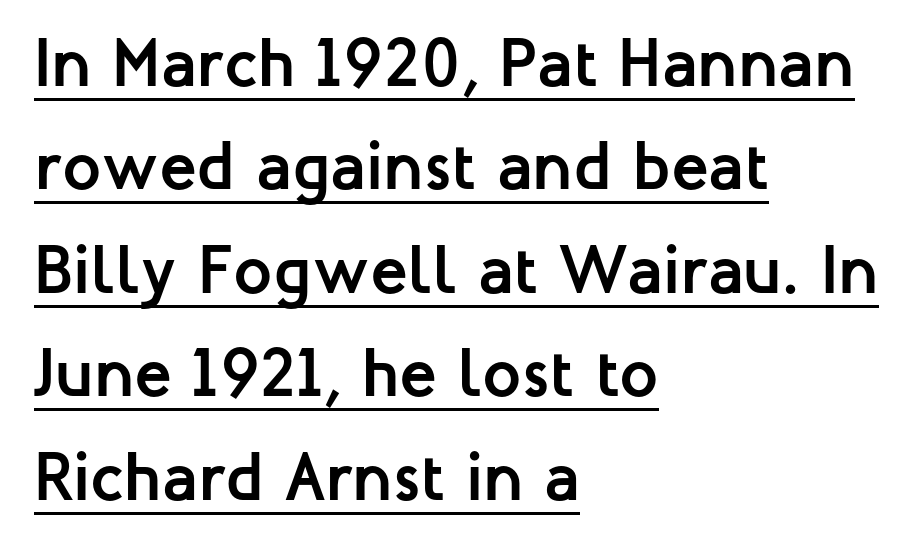
Typesetter's note: full bold, strokes at maximum text heaviness. Left-aligned paragraph, ragged on the right. Note the varied advance widths — an 'i' is clearly narrower than an 'm'. Does a line run under the words? Yes, clearly.
